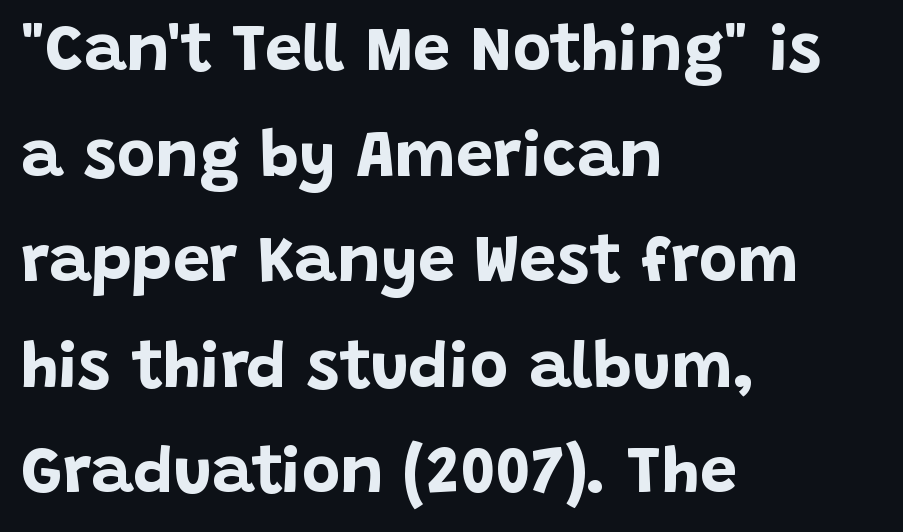
Q: Is the text bold? A: Yes.
Q: Is the text italic (slanted)? A: No, it is upright.
Q: Is the typeface a serif or a sans-serif typeface? A: Sans-serif.
Q: Is the text underlined? A: No.
Q: How is the paragraph aligned? A: Left-aligned.
Q: Is the spacing between letters normal or unusually wide? A: Normal.
Q: Is the spacing between lines tight, normal or loose? A: Normal.
Q: Width (condensed, normal, or wide)? A: Normal.
Q: Stroke contrast? A: Low.
Q: x-height? A: Large.
Q: Monospaced? A: No.
